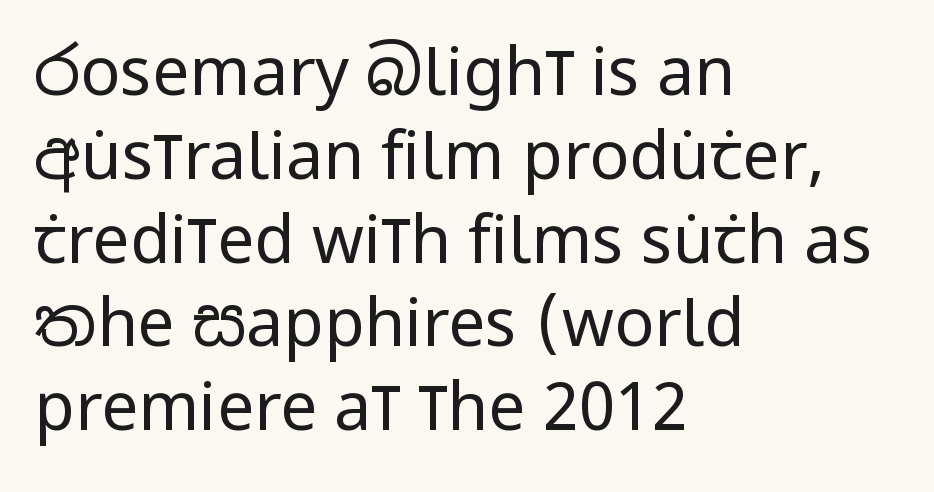
{"serif": "no", "italic": "no", "bold": "no", "weight": "regular", "width": "condensed", "stroke_contrast": "low", "x_height": "large", "monospaced": "no", "underline": "no", "align": "left", "line_spacing": "normal", "line_spacing_ratio": 1.27, "letter_spacing": "normal", "letter_spacing_em": 0.0, "glyph_px": 66}
